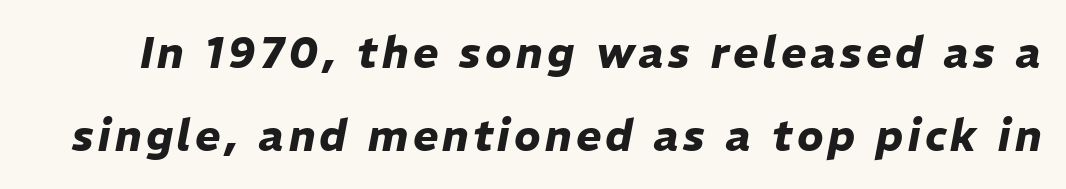
{"italic": "yes", "lean": "right", "slant_degrees": 11, "bold": "yes", "weight": "heavy", "width": "normal", "stroke_contrast": "low", "x_height": "medium", "monospaced": "no", "underline": "no", "line_spacing": "loose", "line_spacing_ratio": 1.94, "glyph_px": 43}
